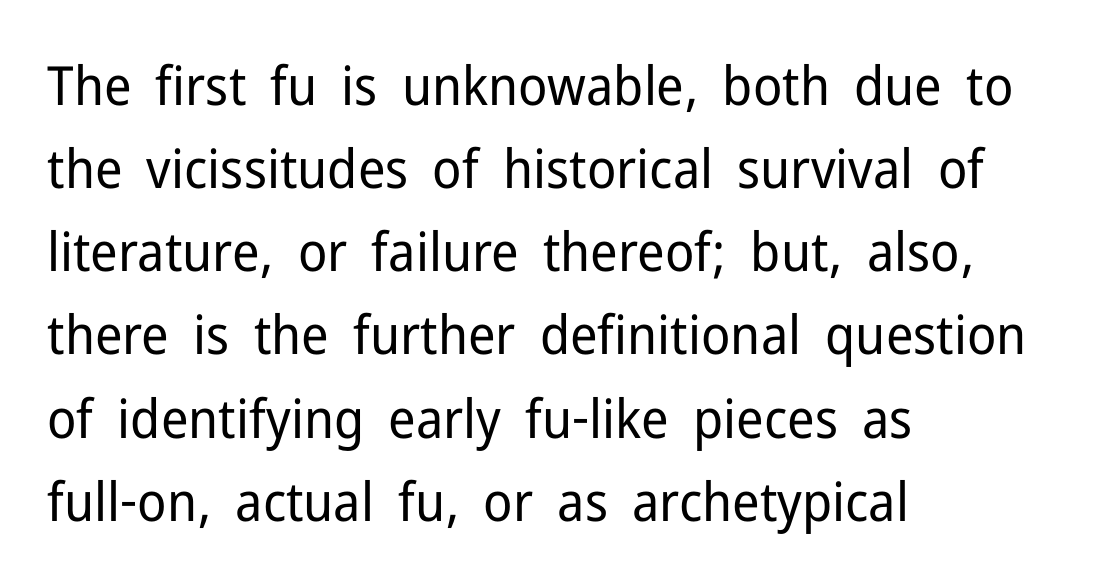
The image shows 54 px regular-weight sans-serif type, upright; set left-aligned, normal line spacing (1.54x), normal letter spacing, not underlined; low stroke contrast and a medium x-height.
